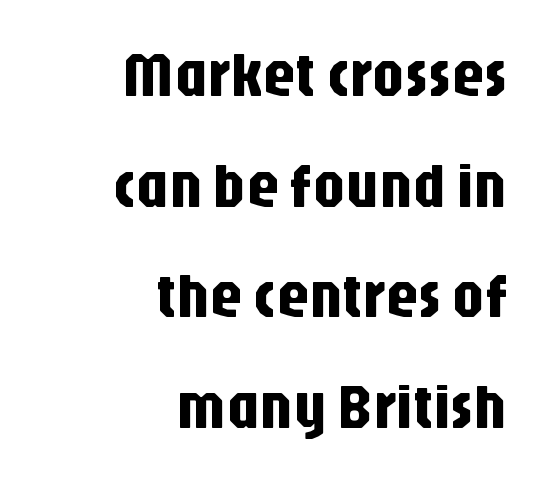
Typographically, this falls in the sans-serif category. Right-aligned paragraph, ragged on the left. A roman cut, with each character standing at attention. The face used here is proportionally spaced, like ordinary book or web type. Quick note: underline off.
